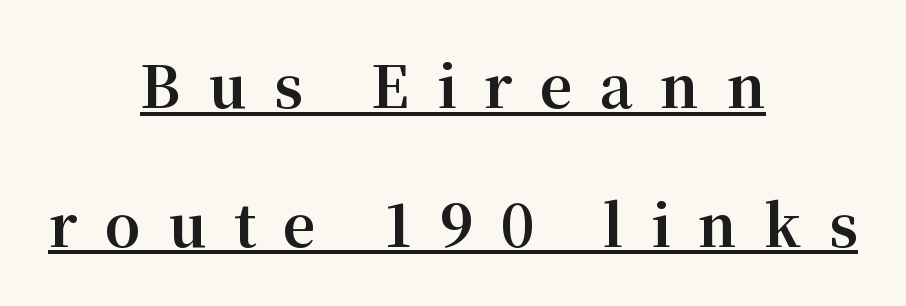
The image shows 57 px bold serif type, upright; set centered, loose line spacing (2.43x), unusually wide letter spacing (+0.48 em), underlined; medium stroke contrast and a medium x-height.
